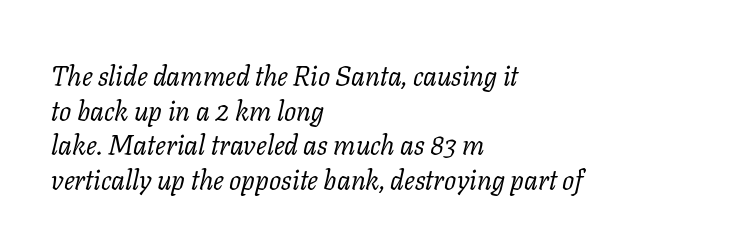
The image shows 27 px text type, italic (leaning right); set left-aligned, normal line spacing (1.28x), normal letter spacing, not underlined.
